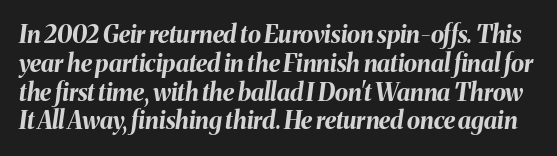
The image shows 24 px bold type, italic (leaning right); set line spacing 1.2x, normal letter spacing, not underlined.
